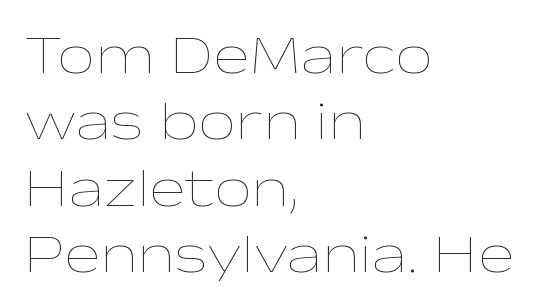
The paragraph shown leans on its left margin. This rendering leaves character spacing at its baseline value. The baseline area is clear. Do the characters align in a grid? No, the font is proportional. Rendered with straight, roman letterforms. The strokes are not fattened; the text isn't bold.
